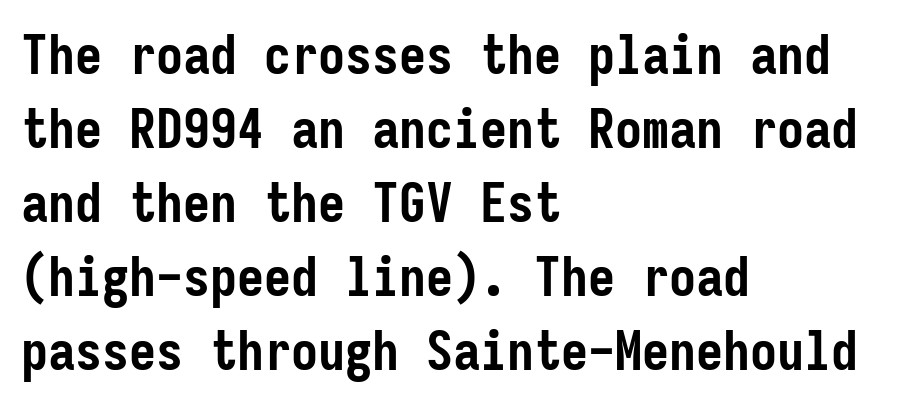
The image shows 54 px semibold, condensed sans-serif type, upright, monospaced; set left-aligned, normal line spacing (1.37x), normal letter spacing, not underlined; low stroke contrast and a medium x-height.
